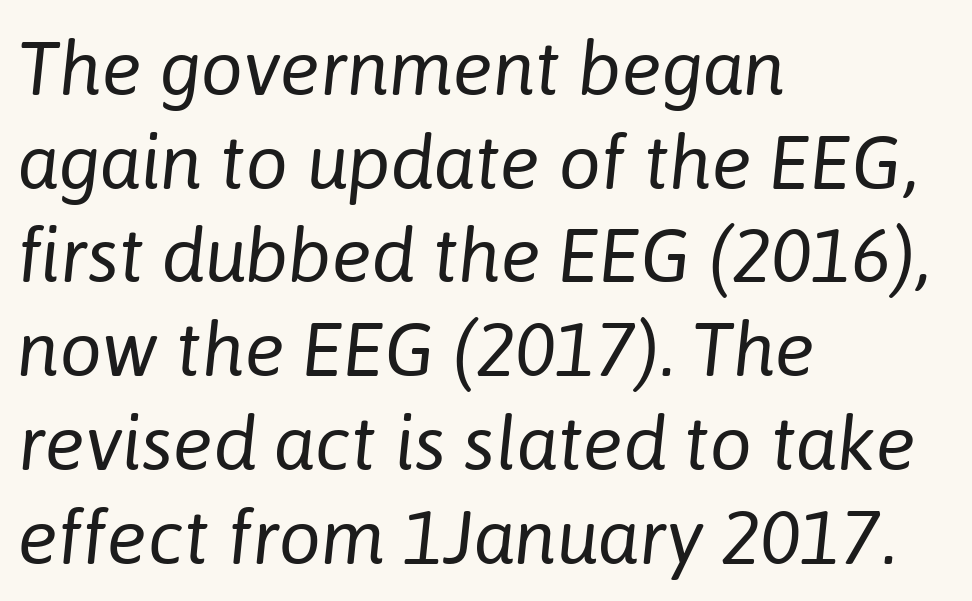
Q: Is the text bold? A: No.
Q: Is the text italic (slanted)? A: Yes, it leans right by about 6 degrees.
Q: Is the text underlined? A: No.
Q: How is the paragraph aligned? A: Left-aligned.
Q: Is the spacing between letters normal or unusually wide? A: Normal.
Q: Is the spacing between lines tight, normal or loose? A: Normal.
Q: Width (condensed, normal, or wide)? A: Normal.
Q: Stroke contrast? A: Low.
Q: x-height? A: Medium.
Q: Monospaced? A: No.
